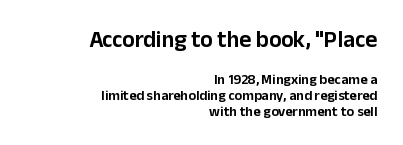
{"italic": "no", "underline": "no", "align": "right", "line_spacing": "tight", "line_spacing_ratio": 1.14, "letter_spacing": "normal", "letter_spacing_em": 0.0, "larger_block": "first", "size_ratio": 1.64, "glyph_px": 23}
